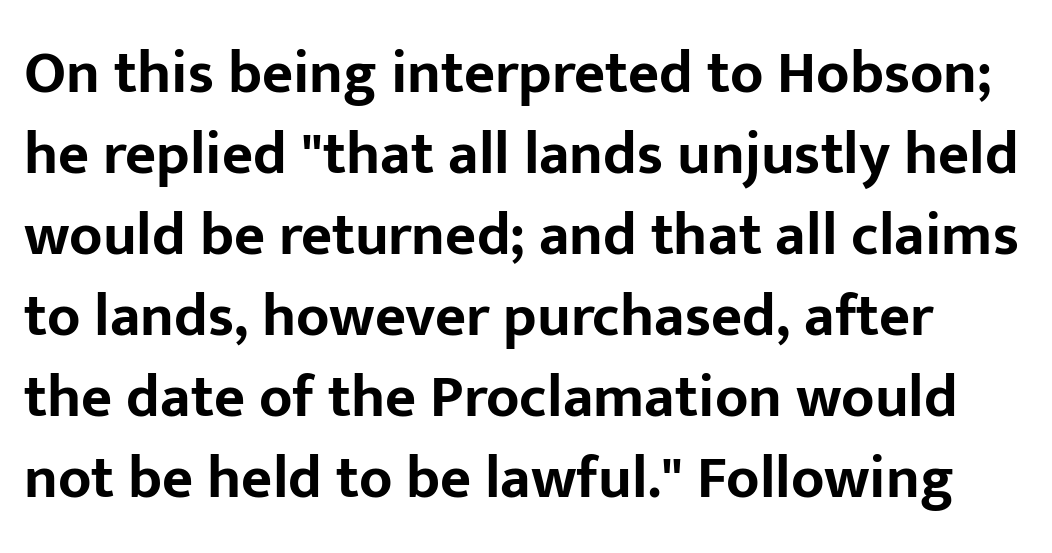
The image shows 60 px bold sans-serif type, upright; set normal line spacing (1.35x), normal letter spacing, not underlined; low stroke contrast and a medium x-height.
